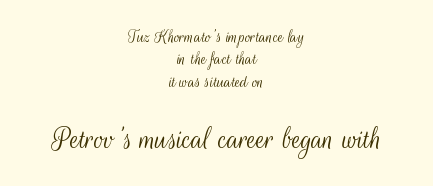
{"serif": "no", "bold": "no", "weight": "light", "width": "condensed", "stroke_contrast": "medium", "x_height": "small", "monospaced": "no", "underline": "no", "align": "center", "line_spacing_ratio": 1.18, "letter_spacing": "normal", "letter_spacing_em": 0.0, "larger_block": "second", "size_ratio": 1.74, "glyph_px": 33}
